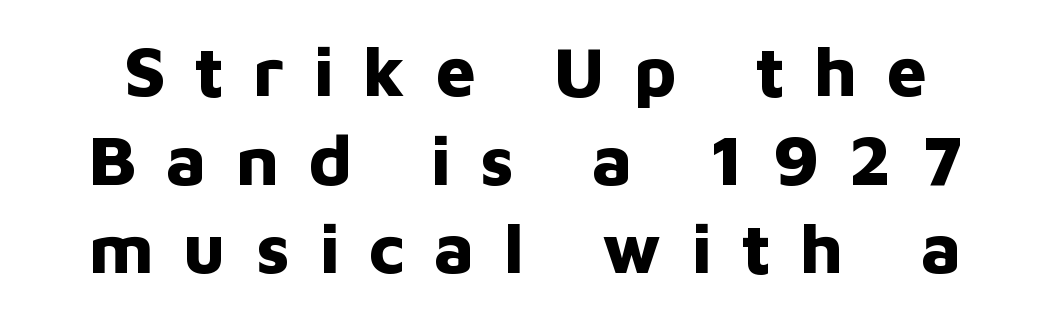
Q: Is the text bold? A: Yes.
Q: Is the text italic (slanted)? A: No, it is upright.
Q: Is the typeface a serif or a sans-serif typeface? A: Sans-serif.
Q: Is the text underlined? A: No.
Q: Is the spacing between letters normal or unusually wide? A: Unusually wide.
Q: Is the spacing between lines tight, normal or loose? A: Normal.
Q: Width (condensed, normal, or wide)? A: Normal.
Q: Stroke contrast? A: Low.
Q: x-height? A: Medium.
Q: Monospaced? A: No.
